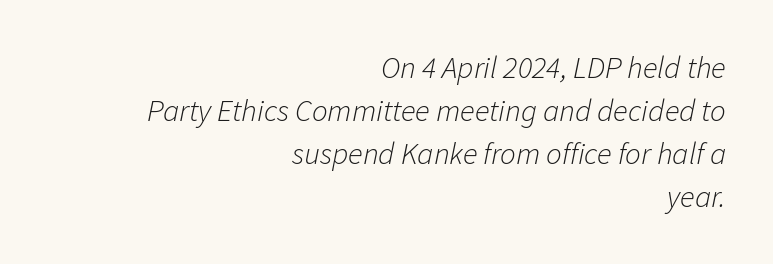
The image shows 31 px light type, italic (leaning right); set right-aligned, normal line spacing (1.39x), normal letter spacing, not underlined; low stroke contrast and a medium x-height.
